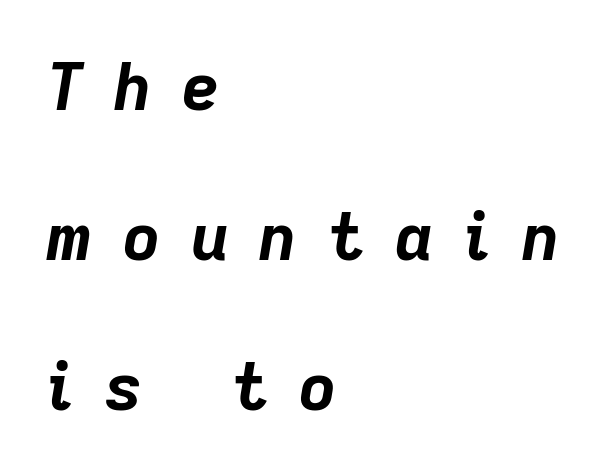
Q: Is the text bold? A: Yes.
Q: Is the text italic (slanted)? A: Yes, it leans right by about 9 degrees.
Q: Is the text underlined? A: No.
Q: How is the paragraph aligned? A: Left-aligned.
Q: Is the spacing between letters normal or unusually wide? A: Unusually wide.
Q: Is the spacing between lines tight, normal or loose? A: Loose.
Q: Width (condensed, normal, or wide)? A: Normal.
Q: Stroke contrast? A: Low.
Q: x-height? A: Medium.
Q: Monospaced? A: No.
